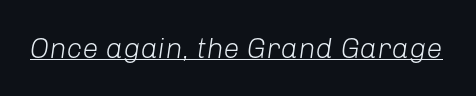
Q: Is the text bold? A: No.
Q: Is the text italic (slanted)? A: Yes, it leans right by about 8 degrees.
Q: Is the text underlined? A: Yes.
Q: Is the spacing between letters normal or unusually wide? A: Normal.
Q: Width (condensed, normal, or wide)? A: Normal.
Q: Stroke contrast? A: Low.
Q: x-height? A: Medium.
Q: Monospaced? A: No.
